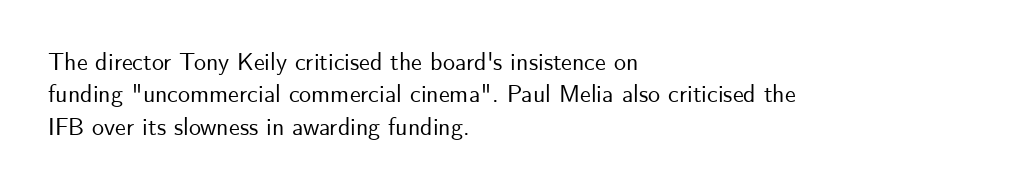
The image shows 24 px text type, upright; set left-aligned, normal line spacing (1.35x), normal letter spacing, not underlined.
